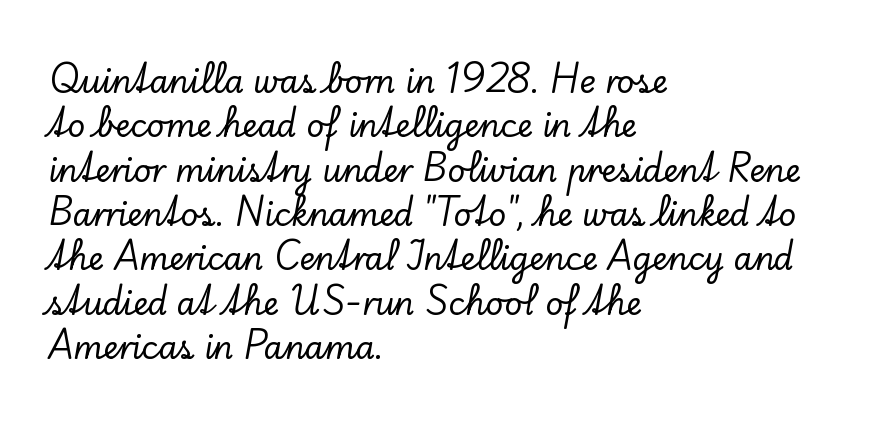
The image shows 31 px serif type; set left-aligned, normal line spacing (1.43x), normal letter spacing, not underlined; low stroke contrast and a small x-height.
